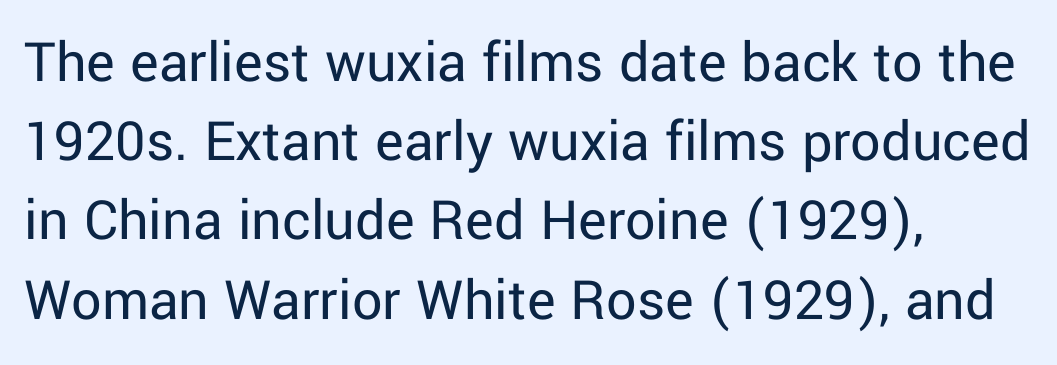
The image shows 60 px regular-weight sans-serif type, upright; set left-aligned, normal line spacing (1.32x), normal letter spacing, not underlined; low stroke contrast and a medium x-height.
